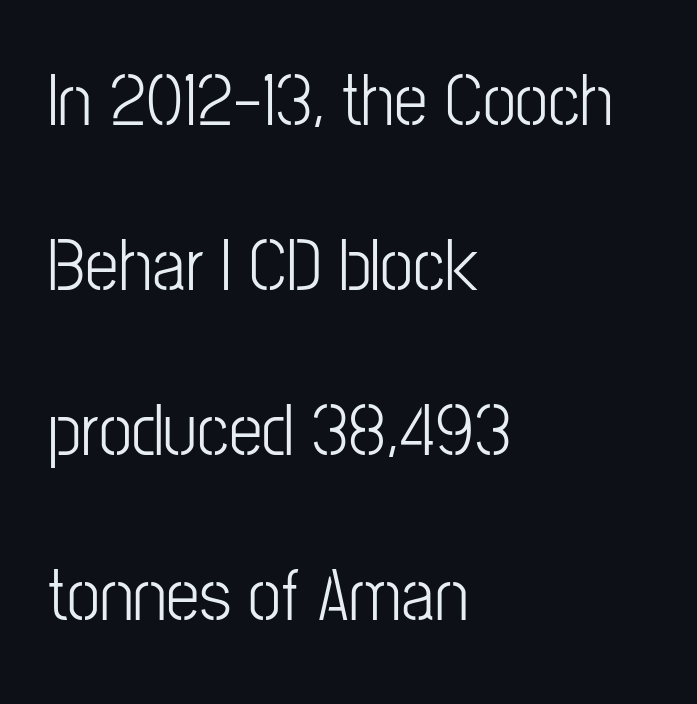
The image shows 75 px condensed sans-serif type, upright; set left-aligned, loose line spacing (2.2x), normal letter spacing, not underlined; low stroke contrast and a medium x-height.
